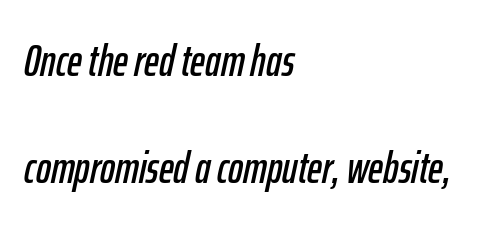
The image shows 45 px condensed type, italic (leaning right); set left-aligned, loose line spacing (2.38x), normal letter spacing, not underlined; low stroke contrast and a medium x-height.
